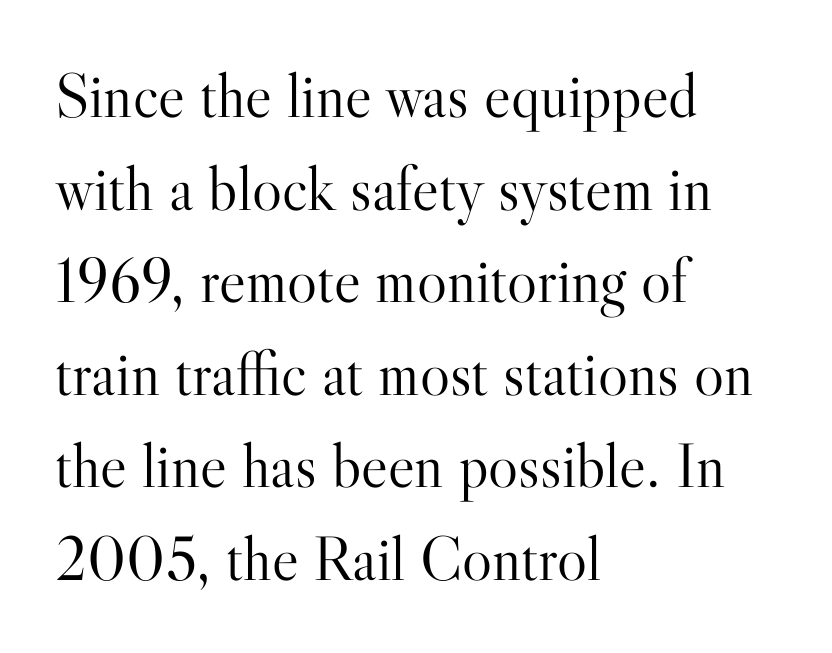
The strip under each line holds only bare page. Line starts are locked; line ends wander. Little horizontal feet cap the strokes, marking this as serif type. You could not count columns in this text — the font is proportionally spaced. Glyph-to-glyph distance matches everyday printed text. Summary of weight: not heavy and not bold.
